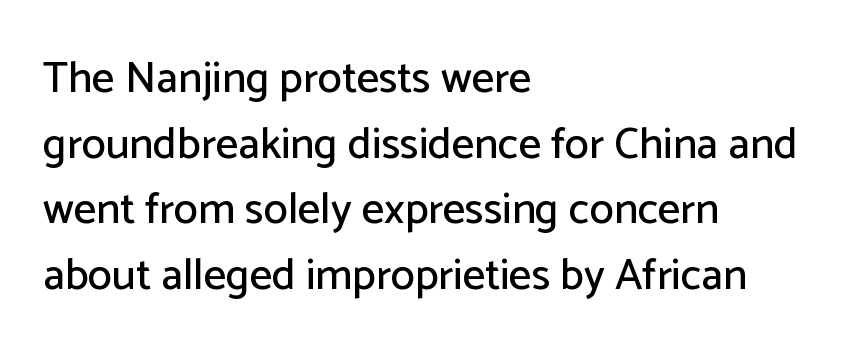
The image shows 44 px sans-serif type, upright; set left-aligned, normal line spacing (1.49x), normal letter spacing, not underlined; low stroke contrast and a medium x-height.
